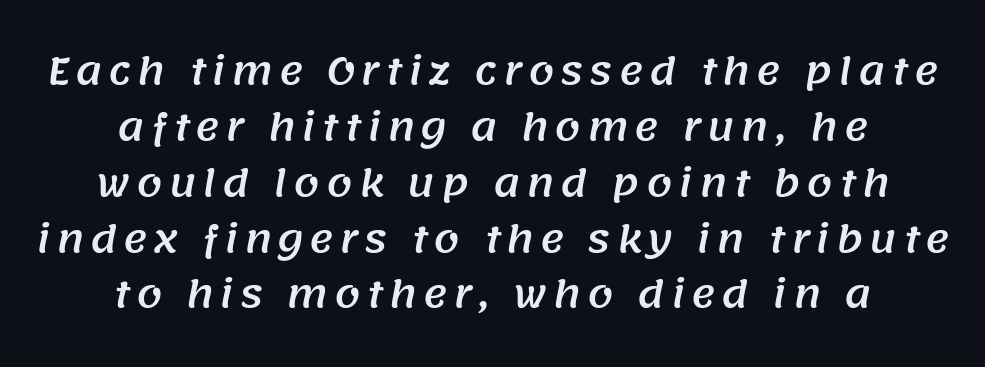
The image shows 37 px sans-serif type; set centered, normal line spacing (1.51x), not underlined; medium stroke contrast and a large x-height.
